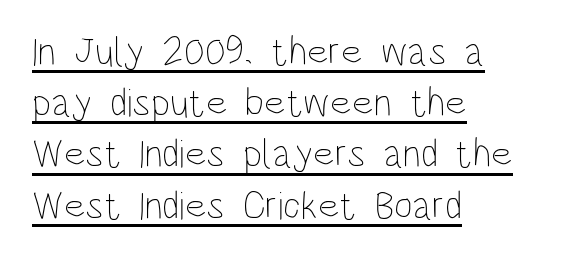
The image shows 40 px thin, condensed type, upright; set left-aligned, normal line spacing (1.28x), normal letter spacing, underlined; low stroke contrast and a large x-height.
